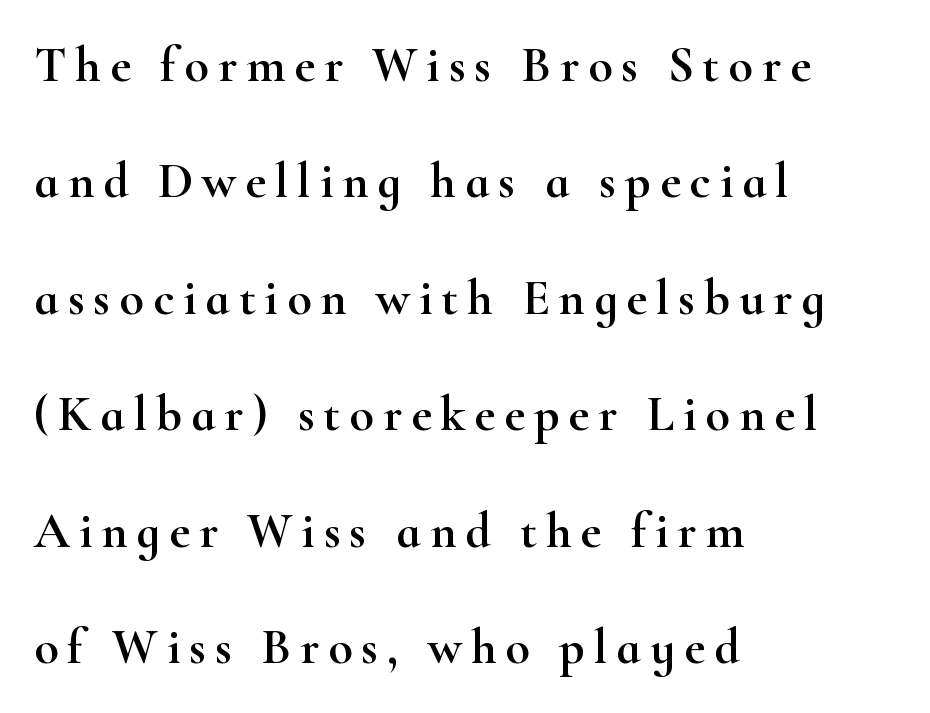
{"serif": "yes", "italic": "no", "width": "wide", "stroke_contrast": "high", "x_height": "small", "monospaced": "no", "underline": "no", "align": "left", "line_spacing": "loose", "line_spacing_ratio": 2.33, "glyph_px": 50}
